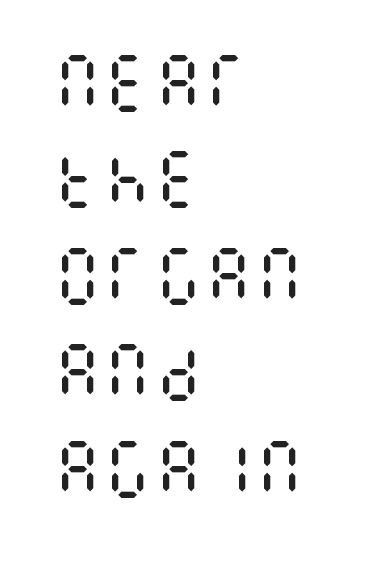
Short and long lines alike share a common starting point at left. Posture: vertical. No extra tracking has been applied to these lines. A bare baseline throughout the passage.
